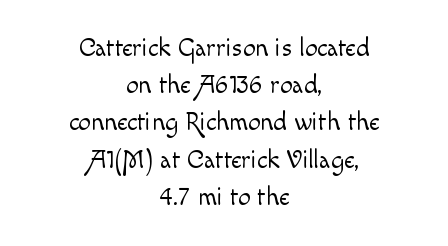
Q: Is the text bold? A: No.
Q: Is the text italic (slanted)? A: No, it is upright.
Q: Is the text underlined? A: No.
Q: How is the paragraph aligned? A: Centered.
Q: Is the spacing between letters normal or unusually wide? A: Normal.
Q: Is the spacing between lines tight, normal or loose? A: Normal.
